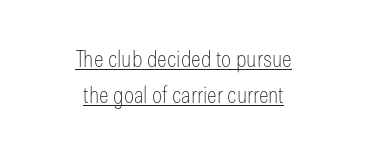
{"italic": "no", "bold": "no", "underline": "yes", "align": "center", "line_spacing": "normal", "line_spacing_ratio": 1.57, "letter_spacing": "normal", "letter_spacing_em": 0.0, "glyph_px": 23}
